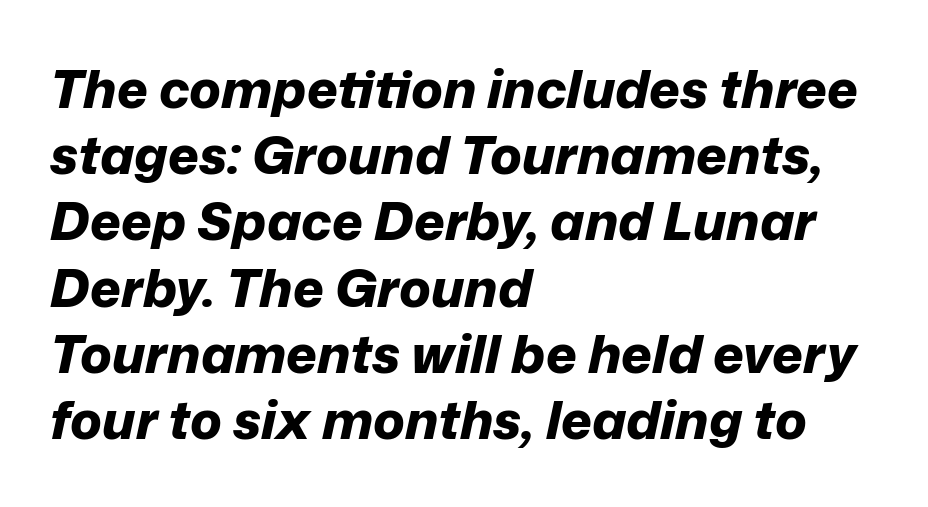
The rendering uses natural spacing where letterforms have individual widths. Between one letter and the next there's only the usual sliver of space. Beneath every word, the page is bare. Strokes here are thick enough to call this a true bold.
